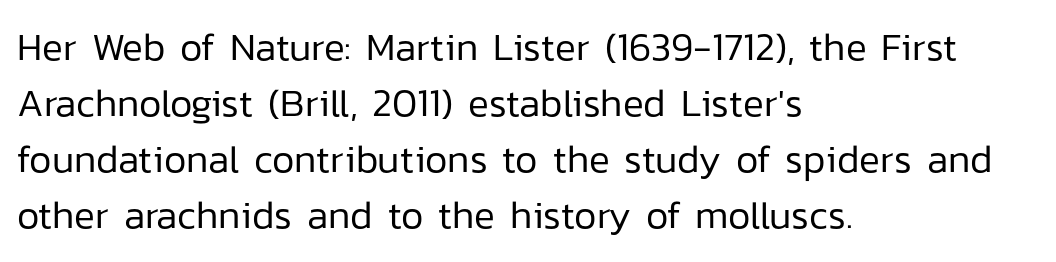
Q: Is the text bold? A: No.
Q: Is the text italic (slanted)? A: No, it is upright.
Q: Is the typeface a serif or a sans-serif typeface? A: Sans-serif.
Q: Is the text underlined? A: No.
Q: How is the paragraph aligned? A: Left-aligned.
Q: Is the spacing between letters normal or unusually wide? A: Normal.
Q: Is the spacing between lines tight, normal or loose? A: Normal.
Q: Width (condensed, normal, or wide)? A: Normal.
Q: Stroke contrast? A: Low.
Q: x-height? A: Medium.
Q: Monospaced? A: No.
